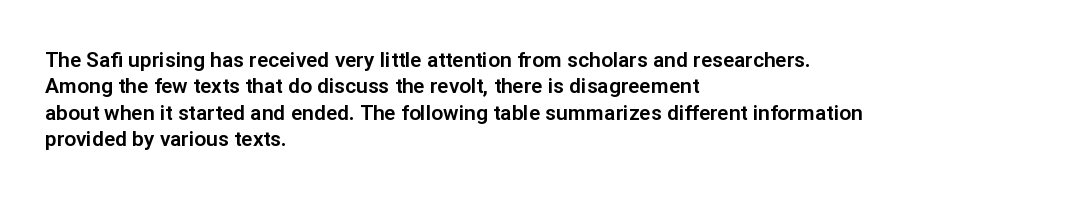
Is there much room between lines? A standard amount, neither cramped nor airy. The line texture is even and compact thanks to regular tracking. In terms of posture, this sample is upright. The paragraph has a hard left edge and a soft right edge. The strip under each line holds only bare page.
